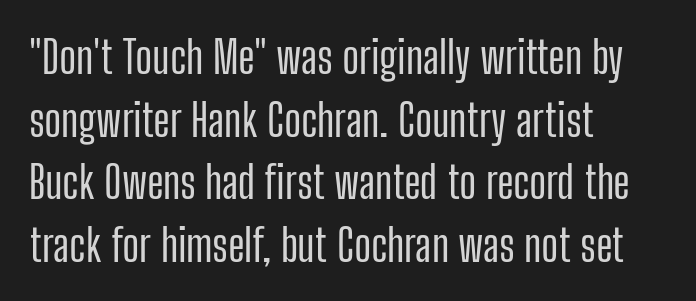
Q: Is the text italic (slanted)? A: No, it is upright.
Q: Is the typeface a serif or a sans-serif typeface? A: Sans-serif.
Q: Is the text underlined? A: No.
Q: How is the paragraph aligned? A: Left-aligned.
Q: Is the spacing between letters normal or unusually wide? A: Normal.
Q: Is the spacing between lines tight, normal or loose? A: Normal.
Q: Width (condensed, normal, or wide)? A: Condensed.
Q: Stroke contrast? A: Low.
Q: x-height? A: Medium.
Q: Monospaced? A: No.
